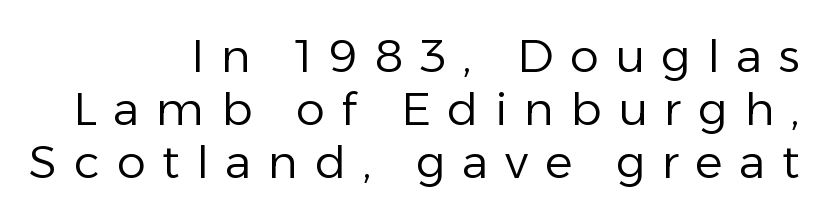
Q: Is the text bold? A: No.
Q: Is the text italic (slanted)? A: No, it is upright.
Q: Is the typeface a serif or a sans-serif typeface? A: Sans-serif.
Q: Is the text underlined? A: No.
Q: How is the paragraph aligned? A: Right-aligned.
Q: Is the spacing between letters normal or unusually wide? A: Unusually wide.
Q: Is the spacing between lines tight, normal or loose? A: Tight.
Q: Width (condensed, normal, or wide)? A: Normal.
Q: Stroke contrast? A: Low.
Q: x-height? A: Medium.
Q: Monospaced? A: No.
